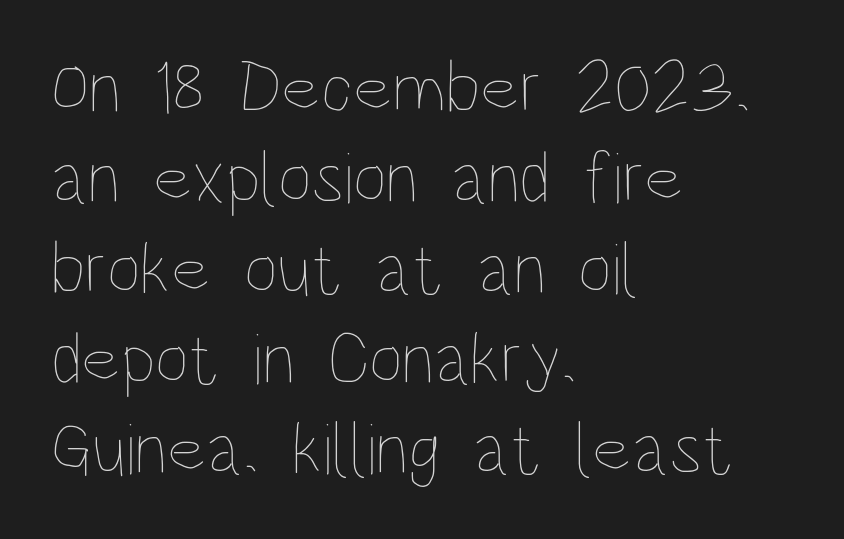
{"italic": "no", "bold": "no", "weight": "thin", "width": "condensed", "stroke_contrast": "low", "x_height": "large", "monospaced": "no", "underline": "no", "align": "left", "line_spacing_ratio": 1.22, "letter_spacing": "normal", "letter_spacing_em": 0.0, "glyph_px": 74}
